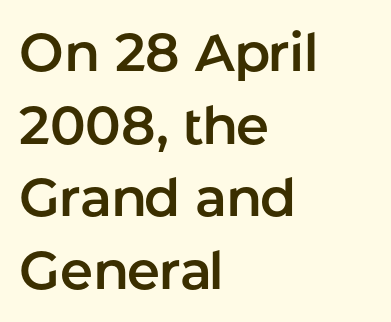
A typesetter would call this proportional, since set widths differ per character. Anything drawn beneath the words? Only blank space. Classification — sans serif. Caption: standard tracking, unaltered. Vertical spacing — default. Short and long lines alike share a common starting point at left.
